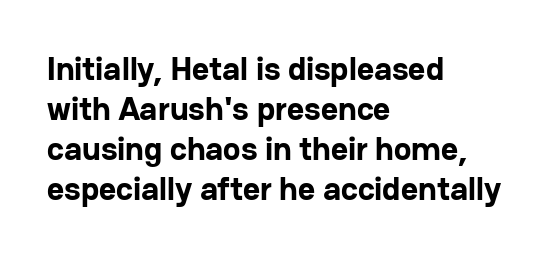
The image shows 33 px bold sans-serif type, upright; set left-aligned, line spacing 1.21x, normal letter spacing, not underlined; low stroke contrast and a medium x-height.
